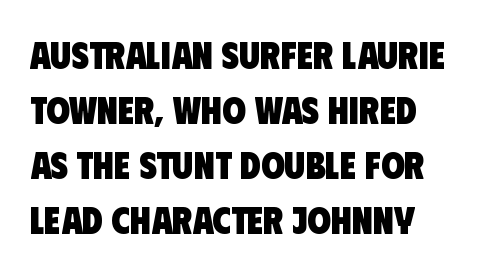
Q: Is the text bold? A: Yes.
Q: Is the typeface a serif or a sans-serif typeface? A: Sans-serif.
Q: Is the text underlined? A: No.
Q: How is the paragraph aligned? A: Left-aligned.
Q: Is the spacing between letters normal or unusually wide? A: Normal.
Q: Is the spacing between lines tight, normal or loose? A: Normal.
Q: Width (condensed, normal, or wide)? A: Condensed.
Q: Stroke contrast? A: Low.
Q: x-height? A: Large.
Q: Monospaced? A: No.
